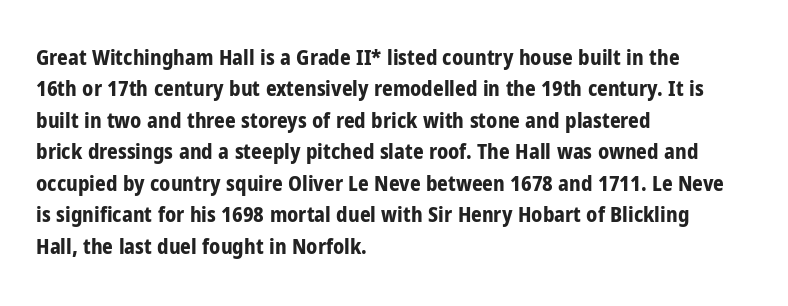
Set as a true bold cut, around the 700 mark. You can tell it's not italic because the verticals are truly vertical. Horizontally, the lines are justified to the leading edge only. Evenly set lines give the paragraph a standard silhouette. Just letters on the line, the space beneath them empty. Compared with typical body copy, the letter spacing here is the same.
